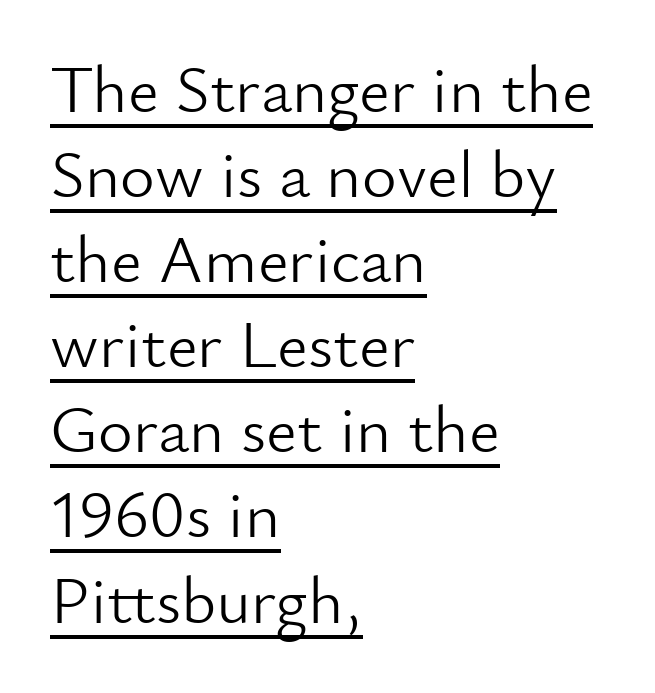
Q: Is the text bold? A: No.
Q: Is the text italic (slanted)? A: No, it is upright.
Q: Is the typeface a serif or a sans-serif typeface? A: Sans-serif.
Q: Is the text underlined? A: Yes.
Q: How is the paragraph aligned? A: Left-aligned.
Q: Is the spacing between letters normal or unusually wide? A: Normal.
Q: Is the spacing between lines tight, normal or loose? A: Normal.
Q: Width (condensed, normal, or wide)? A: Normal.
Q: Stroke contrast? A: Low.
Q: x-height? A: Small.
Q: Monospaced? A: No.
